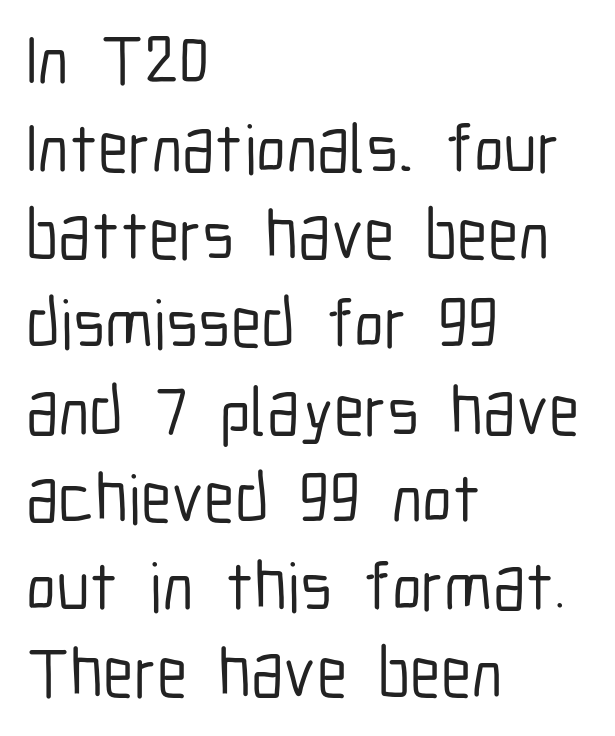
{"serif": "no", "italic": "no", "width": "condensed", "stroke_contrast": "low", "x_height": "medium", "monospaced": "no", "underline": "no", "align": "left", "line_spacing": "normal", "line_spacing_ratio": 1.27, "letter_spacing": "normal", "letter_spacing_em": 0.0, "glyph_px": 69}
